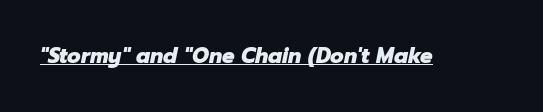
{"italic": "yes", "lean": "right", "slant_degrees": 12, "bold": "yes", "underline": "yes", "letter_spacing": "normal", "letter_spacing_em": 0.0, "glyph_px": 21}
